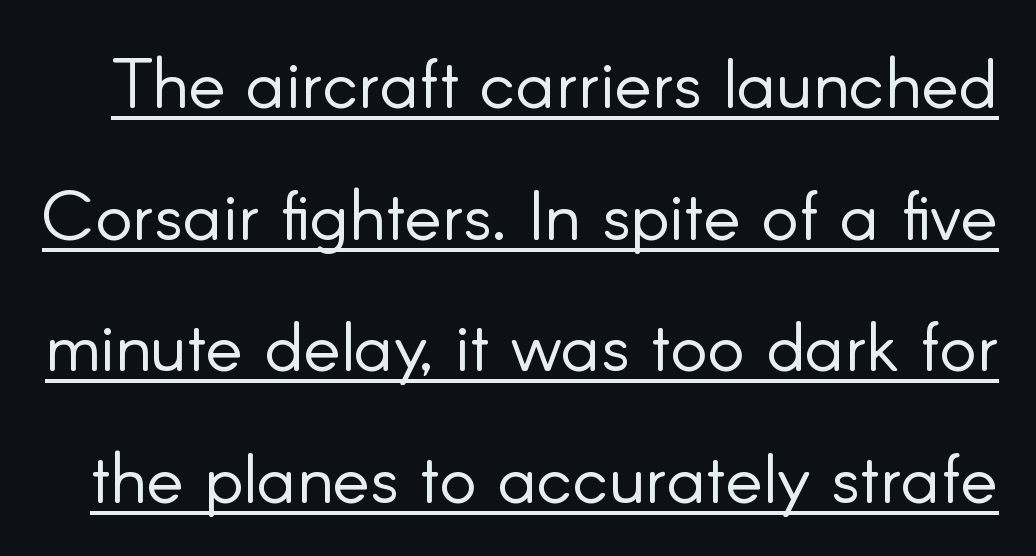
Spacing verdict: proportional, widths tailored to each character. Ordinary non-slanted type is in use. Honestly, the letter spacing is just normal — you wouldn't notice it. Regarding serifs, this sample does without them. A typographer would call this underscored text.
